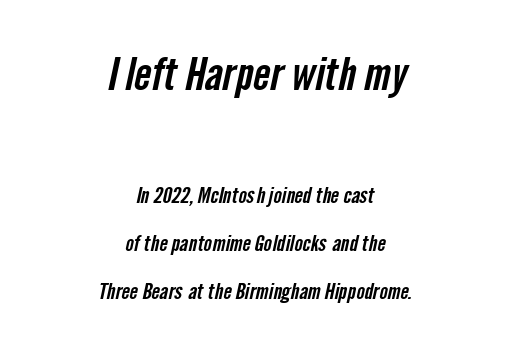
The paragraph shown floats in the horizontal middle. Spacing verdict: proportional, widths tailored to each character. What stands out about the letter spacing? Nothing — it is the standard amount. The specimen omits any rule beneath the text block's lines. Regarding leading, the lines here are spaced well apart. The glyphs in this specimen are sans serif.
